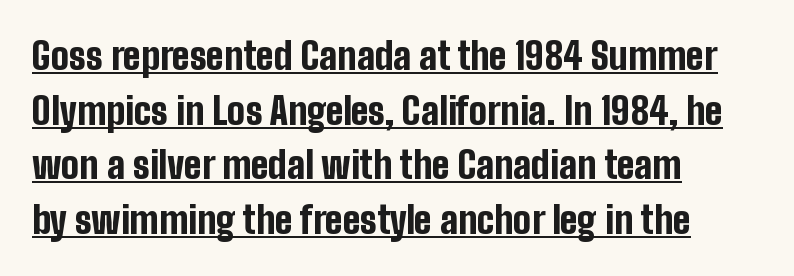
Q: Is the text bold? A: Yes.
Q: Is the text italic (slanted)? A: No, it is upright.
Q: Is the typeface a serif or a sans-serif typeface? A: Sans-serif.
Q: Is the text underlined? A: Yes.
Q: How is the paragraph aligned? A: Left-aligned.
Q: Is the spacing between letters normal or unusually wide? A: Normal.
Q: Is the spacing between lines tight, normal or loose? A: Normal.
Q: Width (condensed, normal, or wide)? A: Condensed.
Q: Stroke contrast? A: Low.
Q: x-height? A: Medium.
Q: Monospaced? A: No.
